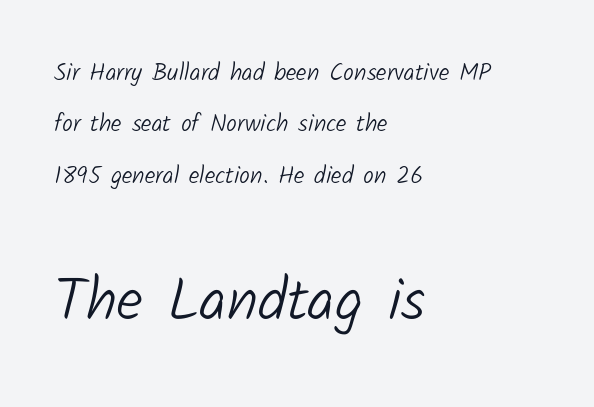
The image shows 60 px light sans-serif type; set left-aligned, loose line spacing (2.14x), normal letter spacing, not underlined; the second (bottom) block is 2.5x larger; low stroke contrast and a medium x-height.
